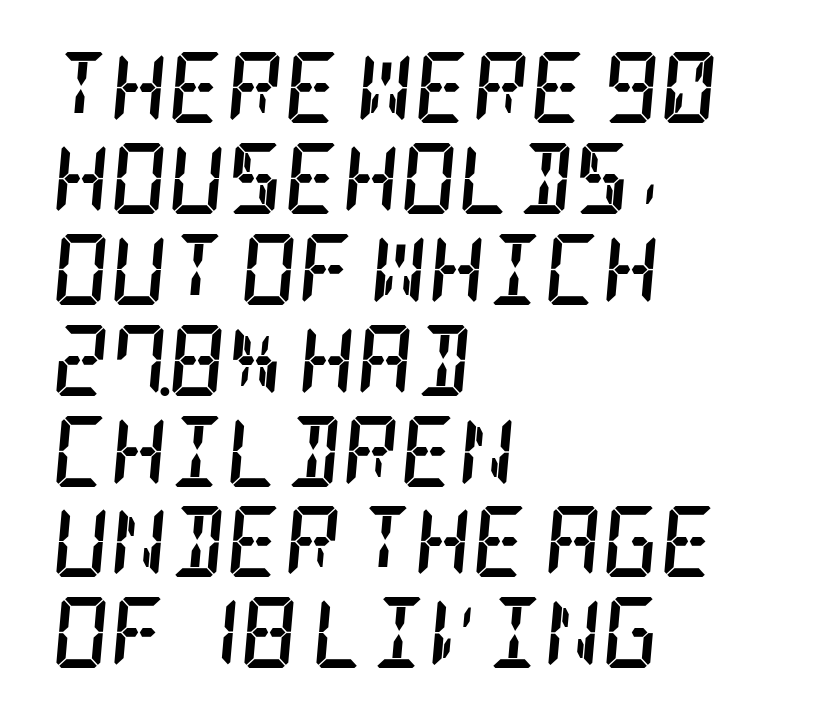
The image shows 71 px semibold, condensed serif type, italic (leaning right); set left-aligned, normal line spacing (1.28x), normal letter spacing, not underlined; low stroke contrast and a large x-height.
